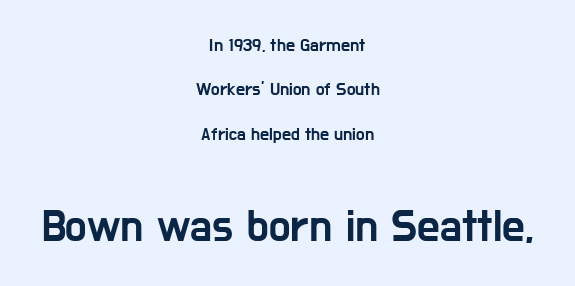
{"serif": "no", "italic": "no", "width": "condensed", "stroke_contrast": "low", "x_height": "medium", "monospaced": "no", "underline": "no", "align": "center", "line_spacing": "loose", "line_spacing_ratio": 2.46, "letter_spacing": "normal", "letter_spacing_em": 0.0, "larger_block": "second", "size_ratio": 2.5, "glyph_px": 45}
